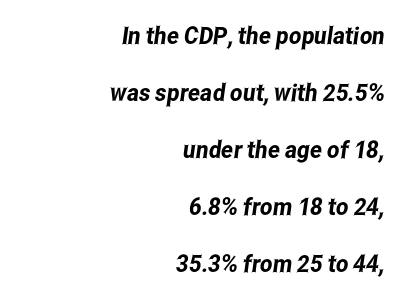
Q: Is the text underlined? A: No.
Q: How is the paragraph aligned? A: Right-aligned.
Q: Is the spacing between letters normal or unusually wide? A: Normal.
Q: Is the spacing between lines tight, normal or loose? A: Loose.
